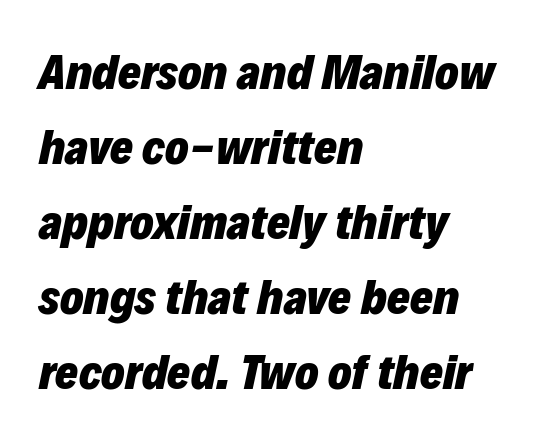
Q: Is the text bold? A: Yes.
Q: Is the text italic (slanted)? A: Yes, it leans right by about 12 degrees.
Q: Is the text underlined? A: No.
Q: How is the paragraph aligned? A: Left-aligned.
Q: Is the spacing between letters normal or unusually wide? A: Normal.
Q: Is the spacing between lines tight, normal or loose? A: Normal.
Q: Width (condensed, normal, or wide)? A: Normal.
Q: Stroke contrast? A: Low.
Q: x-height? A: Medium.
Q: Monospaced? A: No.
